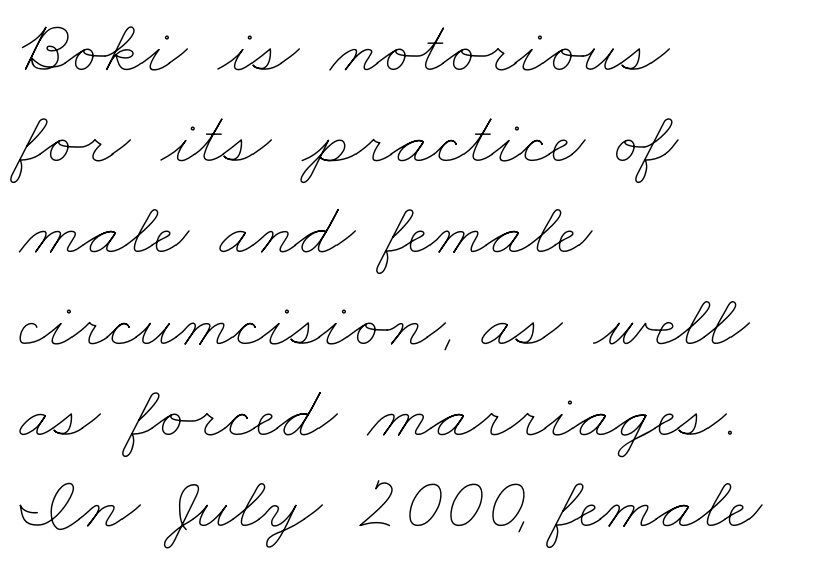
Q: Is the text bold? A: No.
Q: Is the text underlined? A: No.
Q: How is the paragraph aligned? A: Left-aligned.
Q: Is the spacing between letters normal or unusually wide? A: Normal.
Q: Width (condensed, normal, or wide)? A: Wide.
Q: Stroke contrast? A: Low.
Q: x-height? A: Small.
Q: Monospaced? A: No.
